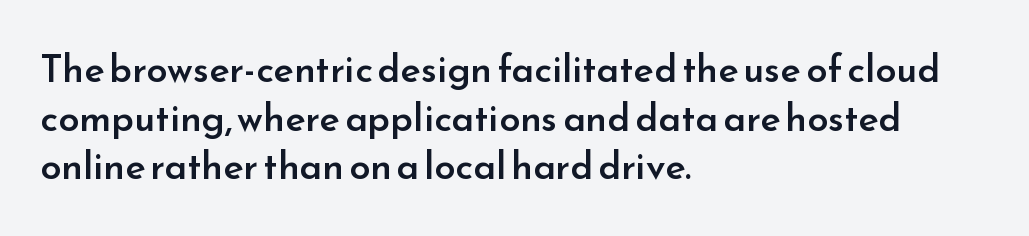
The image shows 38 px semibold sans-serif type, upright; set left-aligned, normal line spacing (1.28x), normal letter spacing, not underlined; low stroke contrast and a small x-height.
